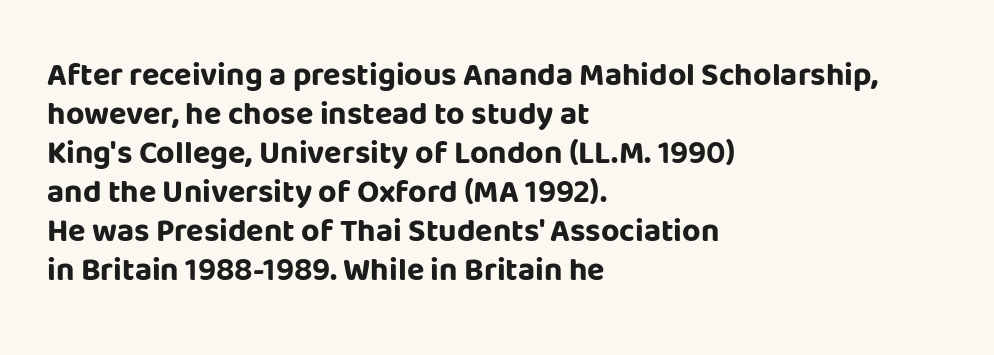
The image shows 32 px bold sans-serif type, upright; set left-aligned, line spacing 1.22x, normal letter spacing, not underlined; low stroke contrast and a large x-height.
